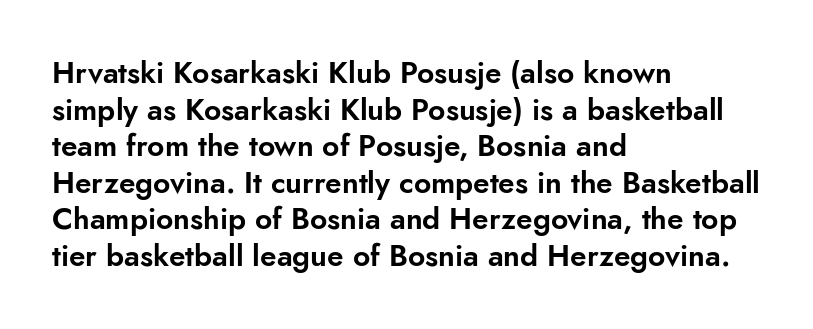
Do the characters align in a grid? No, the font is proportional. Style check: upright. Only glyphs here, with clear space below each row. The rendering shows plain stroke endings on the letterforms — a sans-serif design.
